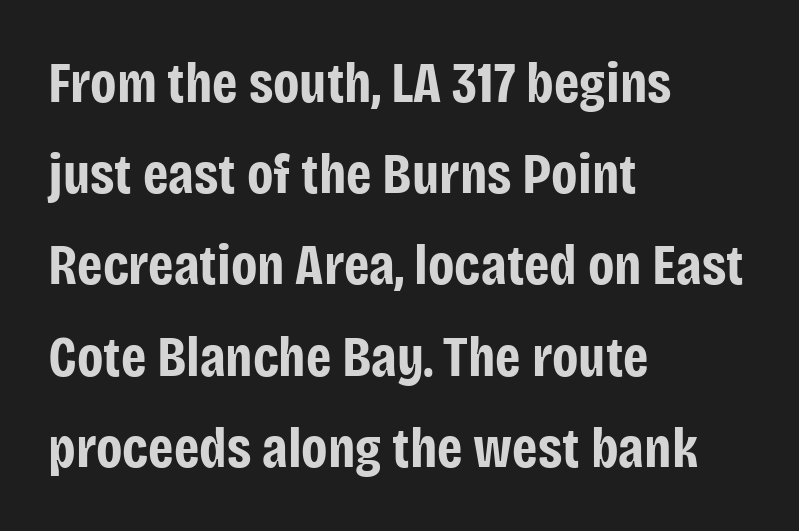
The image shows 57 px bold, condensed sans-serif type, upright; set left-aligned, normal line spacing (1.6x), normal letter spacing, not underlined; low stroke contrast and a large x-height.
